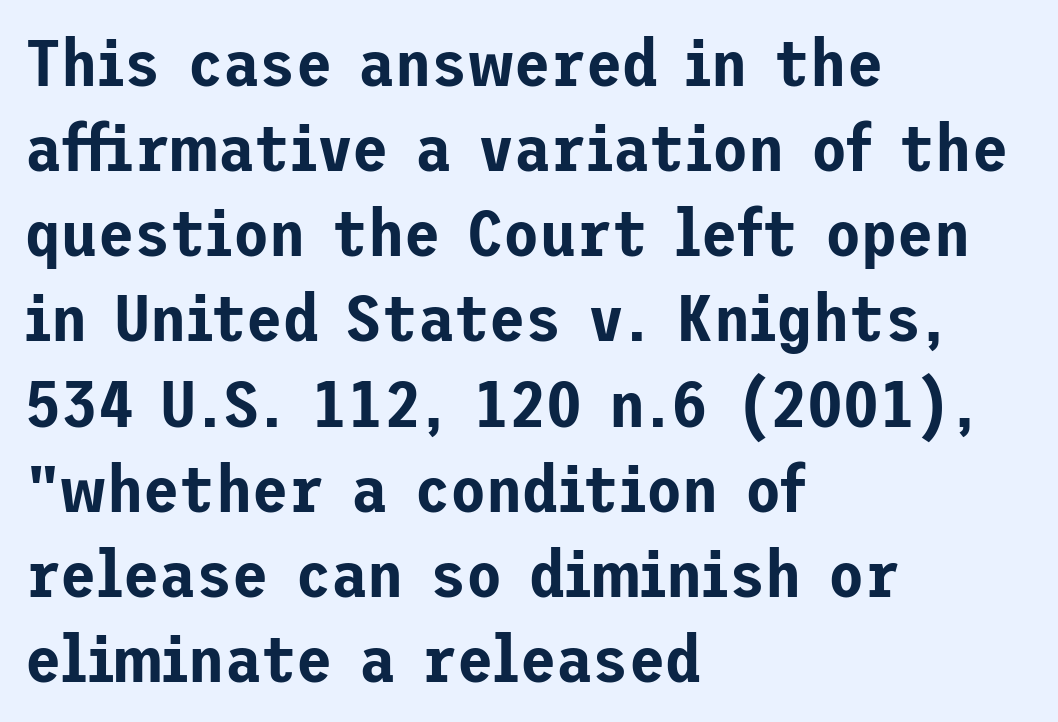
{"serif": "no", "italic": "no", "width": "normal", "stroke_contrast": "low", "x_height": "medium", "underline": "no", "align": "left", "line_spacing": "normal", "line_spacing_ratio": 1.29, "letter_spacing": "normal", "letter_spacing_em": 0.0, "glyph_px": 66}
